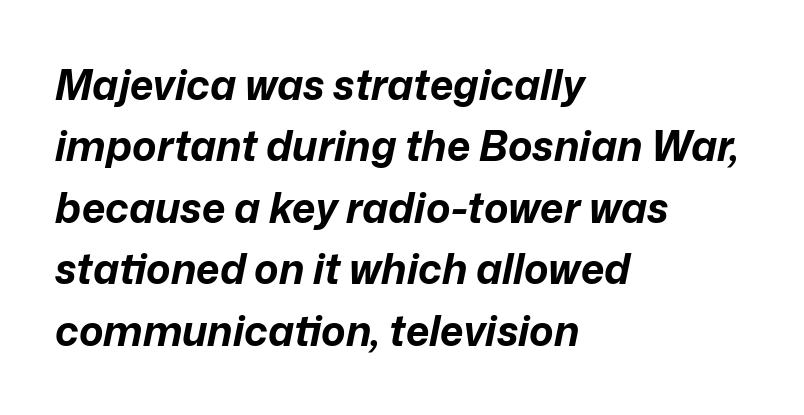
{"italic": "yes", "lean": "right", "slant_degrees": 12, "bold": "yes", "weight": "bold", "width": "normal", "stroke_contrast": "low", "x_height": "medium", "monospaced": "no", "underline": "no", "align": "left", "line_spacing": "normal", "line_spacing_ratio": 1.5, "letter_spacing": "normal", "letter_spacing_em": 0.0, "glyph_px": 41}
